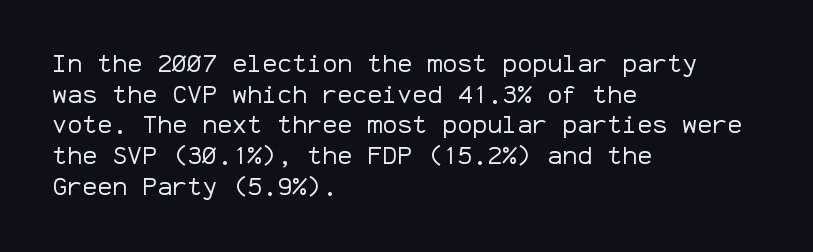
The letters look calm and open, with moderate or lighter stems. Descenders are the only things crossing below the line. Left-aligned paragraph, ragged on the right. Short note: letters normally spaced.
